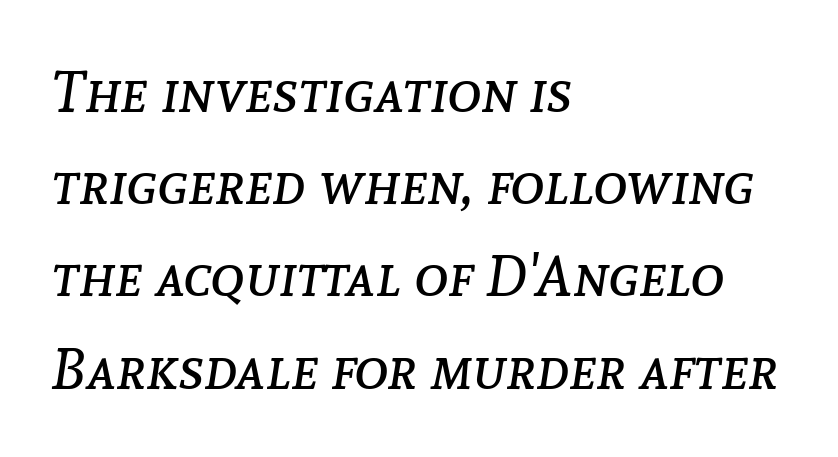
Reading down the block, your eye returns to a fixed left position each line. The letterforms sit at book weight or below. The glyphs are unaccompanied by any horizontal stroke below them. Characters follow at the spacing the type designer built in.
